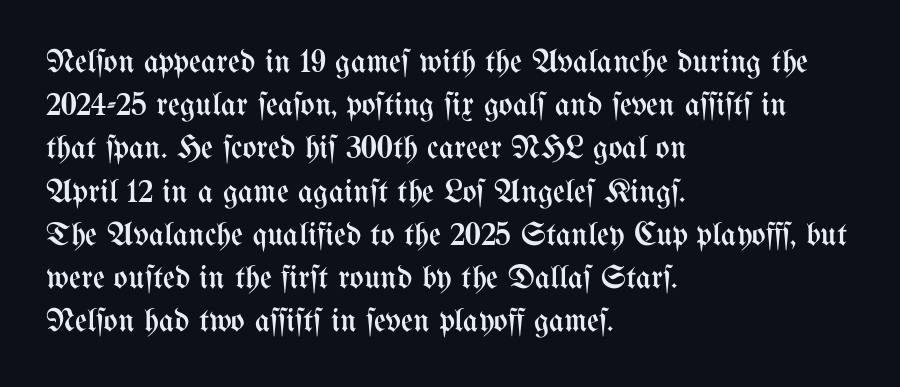
Q: Is the text bold? A: No.
Q: Is the text italic (slanted)? A: No, it is upright.
Q: Is the text underlined? A: No.
Q: How is the paragraph aligned? A: Left-aligned.
Q: Is the spacing between letters normal or unusually wide? A: Normal.
Q: Is the spacing between lines tight, normal or loose? A: Normal.
Q: Width (condensed, normal, or wide)? A: Condensed.
Q: Stroke contrast? A: Medium.
Q: x-height? A: Medium.
Q: Monospaced? A: No.
